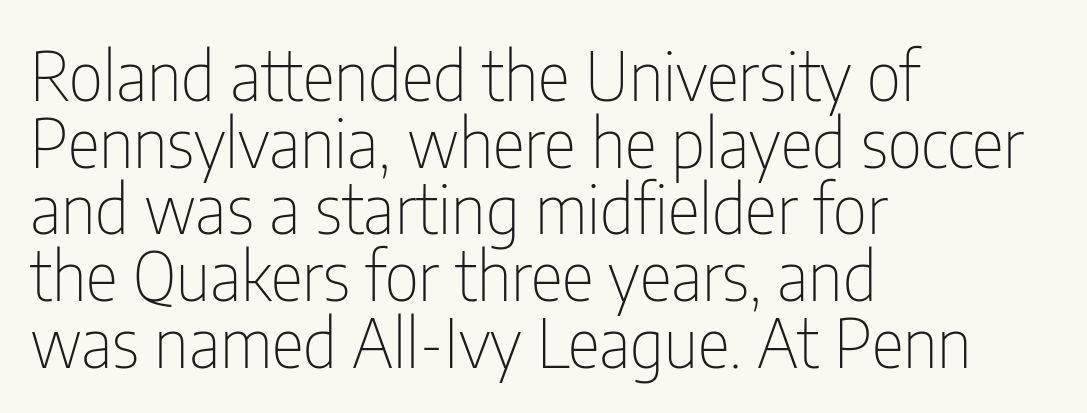
Cramped leading. The characters are drawn with everyday or finer stroke widths. The horizontal fit of the characters is conventional and even. Does the copy run flush right? No — it runs flush left.
